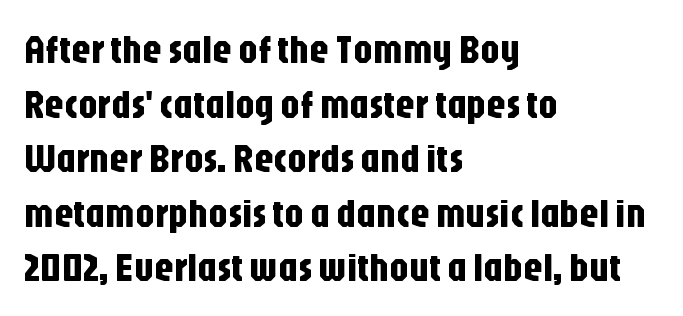
Q: Is the text italic (slanted)? A: No, it is upright.
Q: Is the typeface a serif or a sans-serif typeface? A: Sans-serif.
Q: Is the text underlined? A: No.
Q: How is the paragraph aligned? A: Left-aligned.
Q: Is the spacing between letters normal or unusually wide? A: Normal.
Q: Is the spacing between lines tight, normal or loose? A: Normal.
Q: Width (condensed, normal, or wide)? A: Condensed.
Q: Stroke contrast? A: Low.
Q: x-height? A: Large.
Q: Monospaced? A: No.
